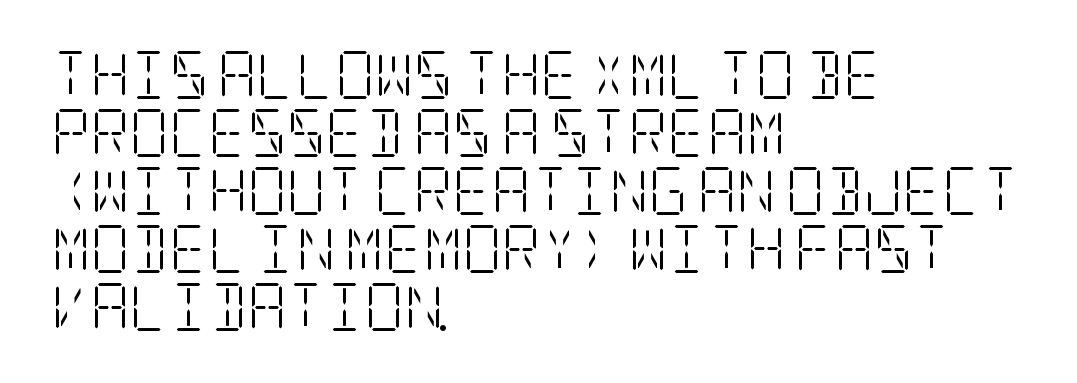
Counters stay open thanks to moderate or lighter strokes. Tall strokes in this sample are plumb rather than angled. A clean baseline with only descenders dipping below it. Honestly, the letter spacing is just normal — you wouldn't notice it.
